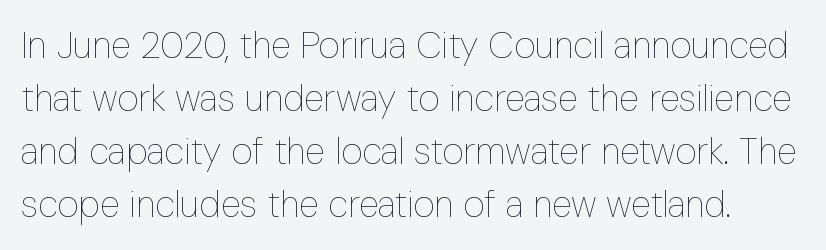
Q: Is the text bold? A: No.
Q: Is the text italic (slanted)? A: No, it is upright.
Q: Is the text underlined? A: No.
Q: Is the spacing between letters normal or unusually wide? A: Normal.
Q: Is the spacing between lines tight, normal or loose? A: Normal.
Q: Width (condensed, normal, or wide)? A: Condensed.
Q: Stroke contrast? A: Low.
Q: x-height? A: Medium.
Q: Monospaced? A: No.
